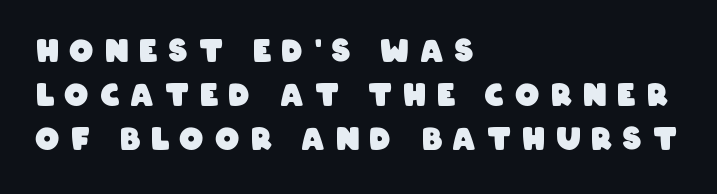
The image shows 30 px heavy, condensed sans-serif type; set left-aligned, normal line spacing (1.47x), unusually wide letter spacing (+0.38 em), not underlined; low stroke contrast and a large x-height.
